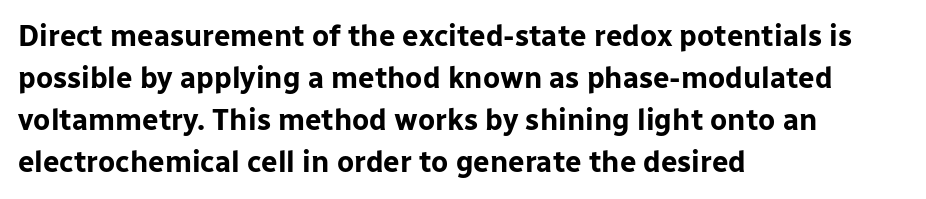
{"serif": "no", "italic": "no", "bold": "yes", "weight": "bold", "width": "normal", "stroke_contrast": "low", "x_height": "medium", "monospaced": "no", "underline": "no", "align": "left", "line_spacing": "normal", "line_spacing_ratio": 1.45, "letter_spacing": "normal", "letter_spacing_em": 0.0, "glyph_px": 29}
